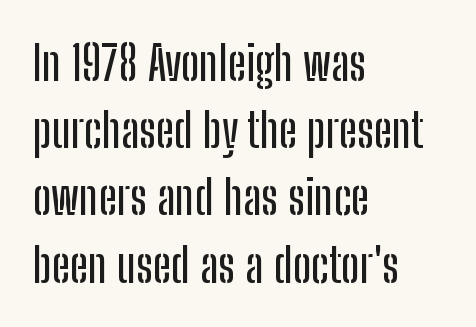
Q: Is the text italic (slanted)? A: No, it is upright.
Q: Is the typeface a serif or a sans-serif typeface? A: Sans-serif.
Q: Is the text underlined? A: No.
Q: How is the paragraph aligned? A: Left-aligned.
Q: Is the spacing between letters normal or unusually wide? A: Normal.
Q: Is the spacing between lines tight, normal or loose? A: Normal.
Q: Width (condensed, normal, or wide)? A: Condensed.
Q: Stroke contrast? A: Low.
Q: x-height? A: Medium.
Q: Monospaced? A: No.
